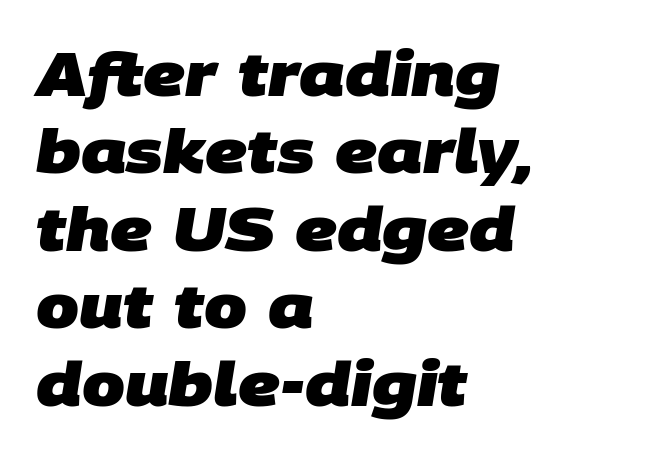
{"serif": "no", "bold": "yes", "weight": "heavy", "width": "normal", "stroke_contrast": "low", "x_height": "large", "monospaced": "no", "underline": "no", "align": "left", "line_spacing": "normal", "line_spacing_ratio": 1.27, "letter_spacing": "normal", "letter_spacing_em": 0.0, "glyph_px": 61}
